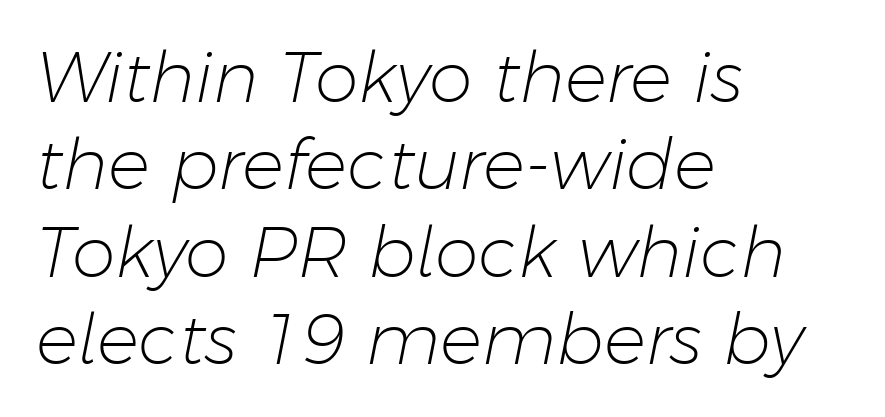
{"italic": "yes", "lean": "right", "slant_degrees": 11, "bold": "no", "weight": "light", "width": "normal", "stroke_contrast": "low", "x_height": "medium", "monospaced": "no", "underline": "no", "align": "left", "line_spacing": "normal", "line_spacing_ratio": 1.25, "letter_spacing": "normal", "letter_spacing_em": 0.0, "glyph_px": 70}
